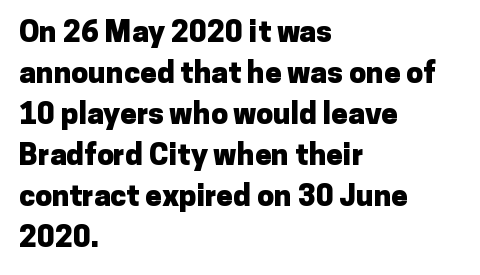
The image shows 30 px heavy sans-serif type, upright; set left-aligned, normal line spacing (1.37x), normal letter spacing, not underlined; low stroke contrast and a medium x-height.
